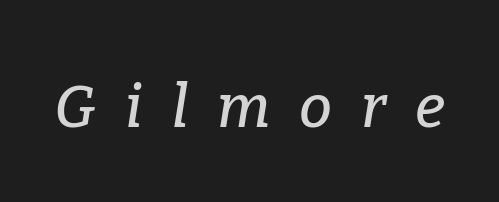
In terms of letterspacing, this is a distinctly airy, spread setting. Here the designer chose a conventional face with non-uniform glyph widths. The passage shown leans; its letterforms are oblique. Small tapered or slab feet sit at the stroke ends, so this counts as serif. Decoration check: the copy has no underline.
